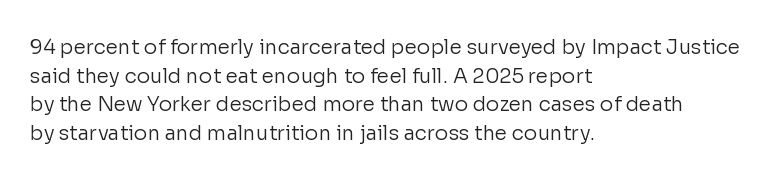
Honestly, the letter spacing is just normal — you wouldn't notice it. Every row of glyphs begins at an identical x-position on the left. The lettering holds an erect, upright posture throughout. A typesetter would call this leading conventional body-copy spacing.
